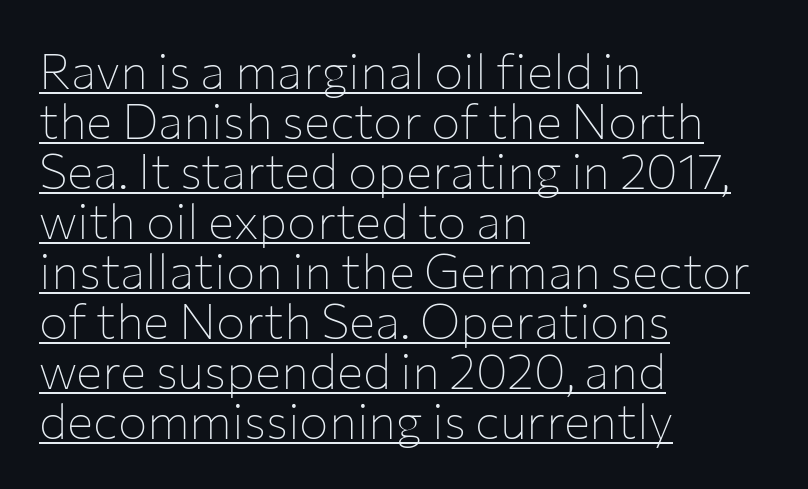
The image shows 49 px thin sans-serif type, upright; set left-aligned, tight line spacing (1.02x), normal letter spacing, underlined; low stroke contrast and a medium x-height.
